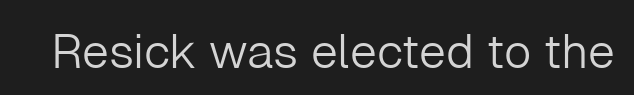
The image shows 48 px light sans-serif type, upright; set normal letter spacing, not underlined; low stroke contrast and a medium x-height.
